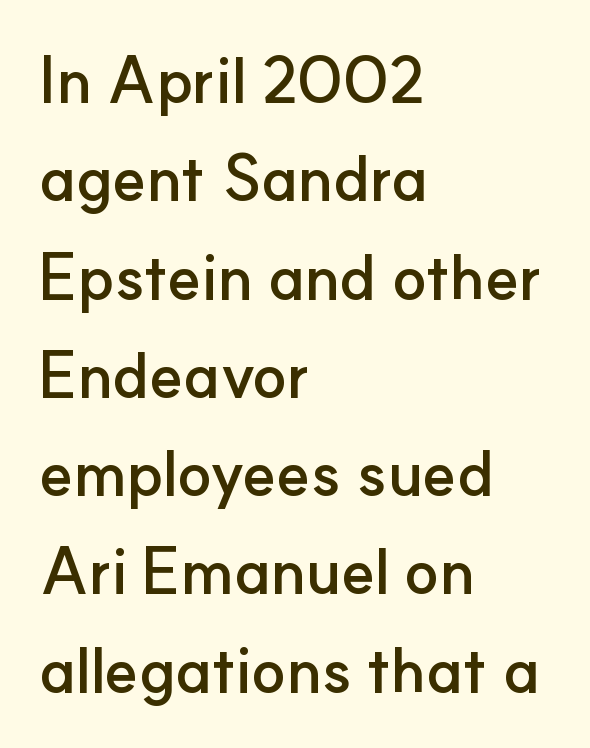
{"serif": "no", "italic": "no", "bold": "yes", "weight": "semibold", "width": "normal", "stroke_contrast": "low", "x_height": "small", "monospaced": "no", "underline": "no", "align": "left", "line_spacing": "normal", "line_spacing_ratio": 1.56, "letter_spacing": "normal", "letter_spacing_em": 0.0, "glyph_px": 63}
